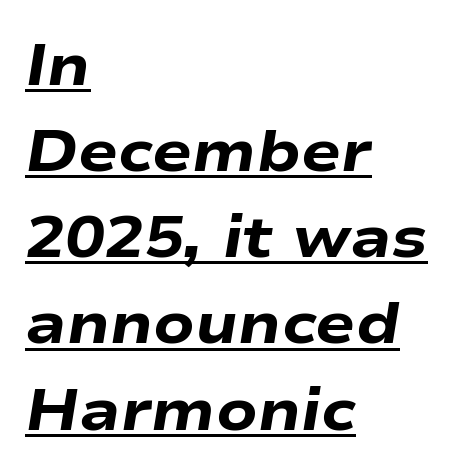
This sample has the flowing, uneven cadence of proportional lettering. A normal amount of white space separates one row of letters from the next. The rag falls on the right side of this text block. Students, note that the glyphs here touch the page at normal intervals.
